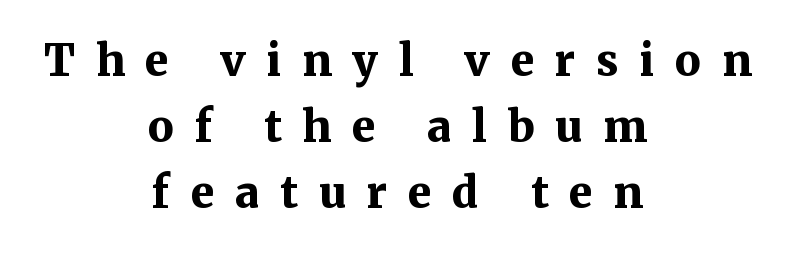
Is the block centered? Yes — each line is placed symmetrically about the middle. Glyph-to-glyph distance is far greater than everyday printed text. A typesetter would mark this as roman, not italic. Anything drawn beneath the words? Only blank space. Interline gaps are of average width in this sample.
